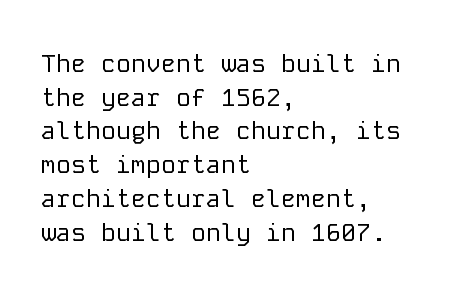
Honestly, there is no underline to notice here at all. When letters stand straight like this, we call the style roman or upright. The passage shown stacks its lines at a standard gap. Horizontal alignment here is leftward, the default for most running prose. Ink coverage per letter is moderate at most.
